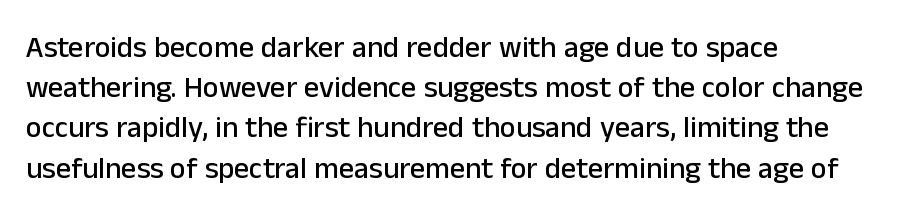
Q: Is the text italic (slanted)? A: No, it is upright.
Q: Is the typeface a serif or a sans-serif typeface? A: Sans-serif.
Q: Is the text underlined? A: No.
Q: How is the paragraph aligned? A: Left-aligned.
Q: Is the spacing between letters normal or unusually wide? A: Normal.
Q: Is the spacing between lines tight, normal or loose? A: Normal.
Q: Width (condensed, normal, or wide)? A: Normal.
Q: Stroke contrast? A: Low.
Q: x-height? A: Medium.
Q: Monospaced? A: No.
